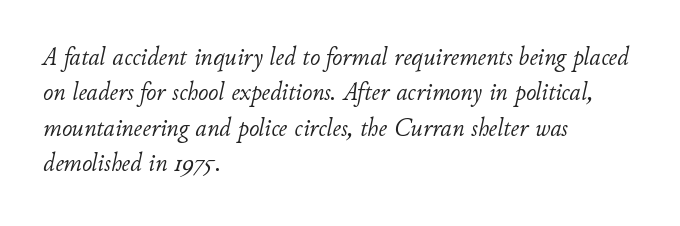
Q: Is the text bold? A: No.
Q: Is the text italic (slanted)? A: Yes, it leans right by about 11 degrees.
Q: Is the text underlined? A: No.
Q: How is the paragraph aligned? A: Left-aligned.
Q: Is the spacing between letters normal or unusually wide? A: Normal.
Q: Is the spacing between lines tight, normal or loose? A: Normal.
